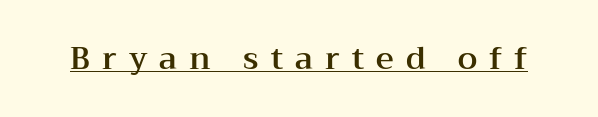
Q: Is the text italic (slanted)? A: No, it is upright.
Q: Is the typeface a serif or a sans-serif typeface? A: Serif.
Q: Is the text underlined? A: Yes.
Q: Is the spacing between letters normal or unusually wide? A: Unusually wide.
Q: Width (condensed, normal, or wide)? A: Wide.
Q: Stroke contrast? A: Medium.
Q: x-height? A: Medium.
Q: Monospaced? A: No.
